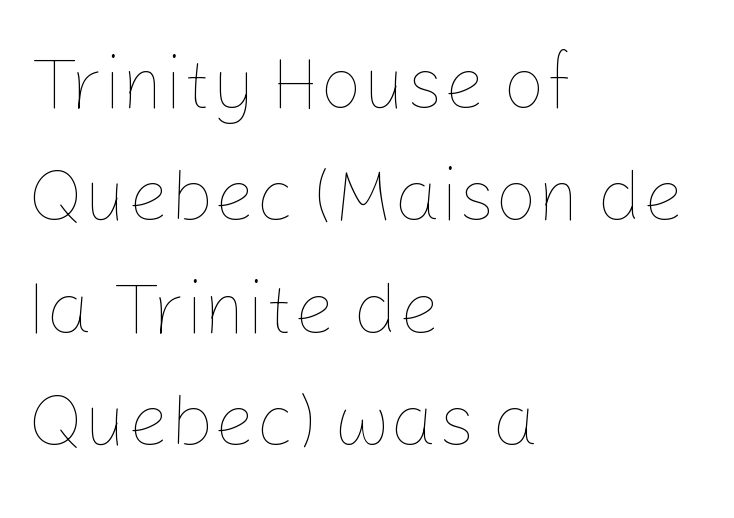
The image shows 74 px thin type, upright; set left-aligned, normal line spacing (1.52x), normal letter spacing, not underlined; low stroke contrast and a medium x-height.
